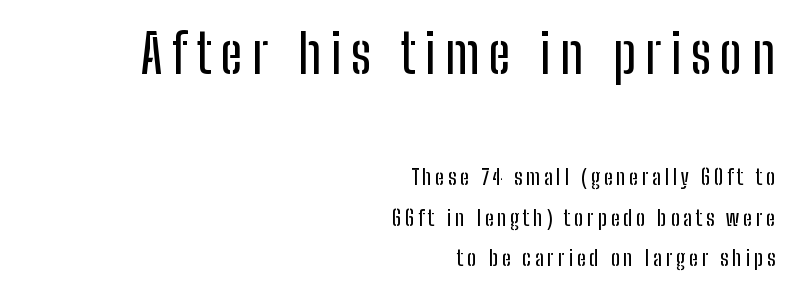
Q: Is the text italic (slanted)? A: No, it is upright.
Q: Is the typeface a serif or a sans-serif typeface? A: Sans-serif.
Q: Is the text underlined? A: No.
Q: How is the paragraph aligned? A: Right-aligned.
Q: Which block of text is set in a larger size, the first (top) or the second (bottom)? A: The first (top) one.
Q: Width (condensed, normal, or wide)? A: Condensed.
Q: Stroke contrast? A: Low.
Q: x-height? A: Medium.
Q: Monospaced? A: No.
